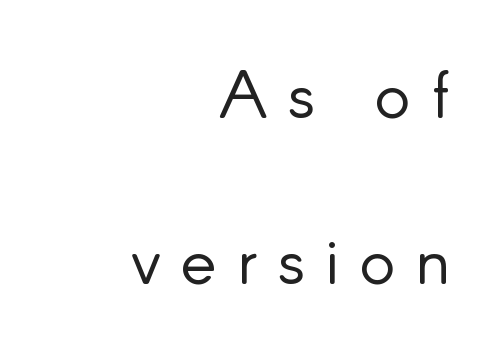
{"serif": "no", "italic": "no", "bold": "no", "weight": "light", "width": "normal", "stroke_contrast": "low", "x_height": "small", "monospaced": "no", "underline": "no", "align": "right", "line_spacing": "loose", "line_spacing_ratio": 2.48, "letter_spacing": "wide", "letter_spacing_em": 0.3, "glyph_px": 67}
